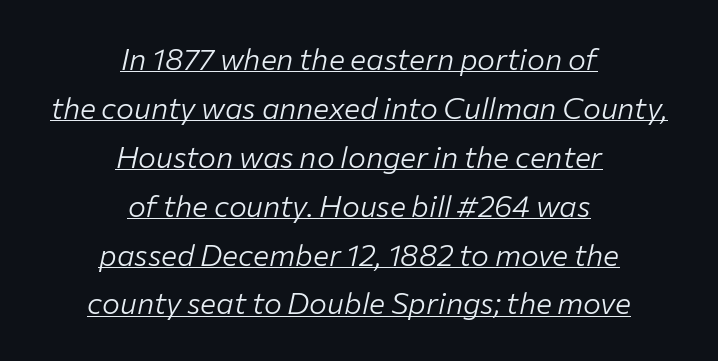
Q: Is the text bold? A: No.
Q: Is the text italic (slanted)? A: Yes, it leans right by about 12 degrees.
Q: Is the text underlined? A: Yes.
Q: How is the paragraph aligned? A: Centered.
Q: Is the spacing between letters normal or unusually wide? A: Normal.
Q: Is the spacing between lines tight, normal or loose? A: Normal.
Q: Width (condensed, normal, or wide)? A: Normal.
Q: Stroke contrast? A: Low.
Q: x-height? A: Medium.
Q: Monospaced? A: No.
